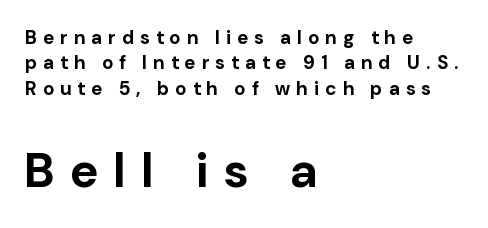
The image shows 48 px bold sans-serif type, upright; set left-aligned, normal line spacing (1.33x), unusually wide letter spacing (+0.34 em), not underlined; the second (bottom) block is 2.53x larger; low stroke contrast and a medium x-height.
